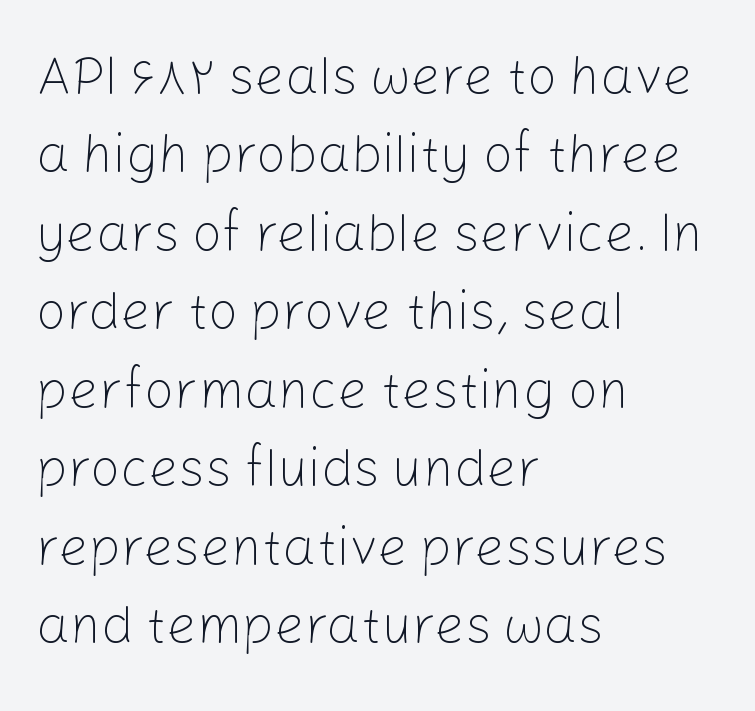
Q: Is the text bold? A: No.
Q: Is the text italic (slanted)? A: No, it is upright.
Q: Is the typeface a serif or a sans-serif typeface? A: Sans-serif.
Q: Is the text underlined? A: No.
Q: How is the paragraph aligned? A: Left-aligned.
Q: Is the spacing between letters normal or unusually wide? A: Normal.
Q: Is the spacing between lines tight, normal or loose? A: Normal.
Q: Width (condensed, normal, or wide)? A: Normal.
Q: Stroke contrast? A: Low.
Q: x-height? A: Medium.
Q: Monospaced? A: No.
